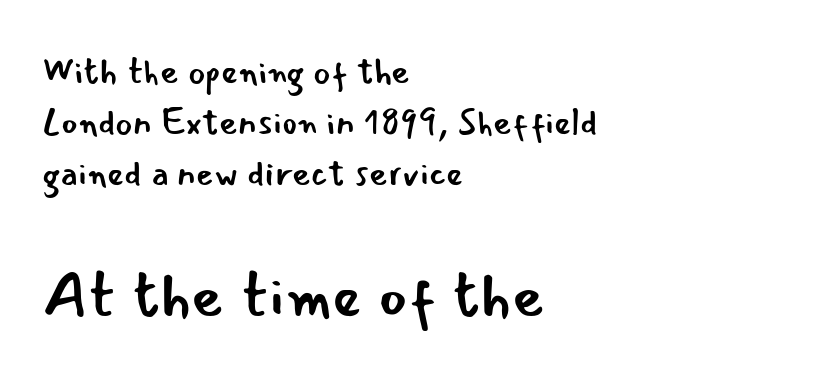
Q: Is the text bold? A: No.
Q: Is the text italic (slanted)? A: No, it is upright.
Q: Is the typeface a serif or a sans-serif typeface? A: Sans-serif.
Q: Is the text underlined? A: No.
Q: How is the paragraph aligned? A: Left-aligned.
Q: Is the spacing between letters normal or unusually wide? A: Normal.
Q: Is the spacing between lines tight, normal or loose? A: Normal.
Q: Which block of text is set in a larger size, the first (top) or the second (bottom)? A: The second (bottom) one.
Q: Width (condensed, normal, or wide)? A: Normal.
Q: Stroke contrast? A: Low.
Q: x-height? A: Small.
Q: Monospaced? A: No.
